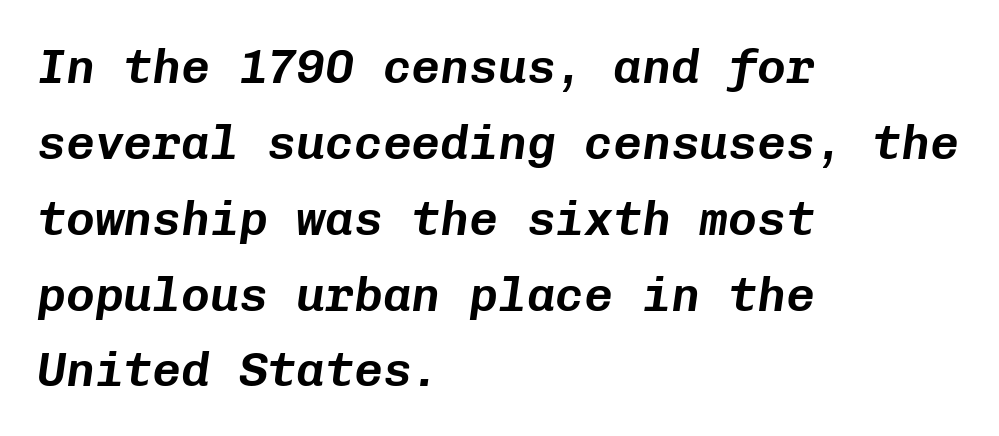
No extra tracking has been applied to these lines. These lines are rendered in a fixed-pitch font. This rendering uses left alignment, leaving the right contour irregular. The rows are spaced the way most documents space them.
